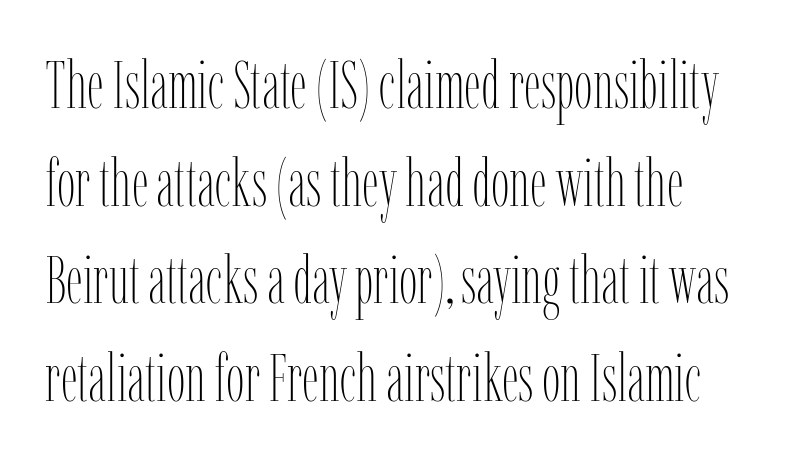
The image shows 66 px thin, condensed type, upright; set left-aligned, normal line spacing (1.48x), normal letter spacing, not underlined; low stroke contrast and a medium x-height.
